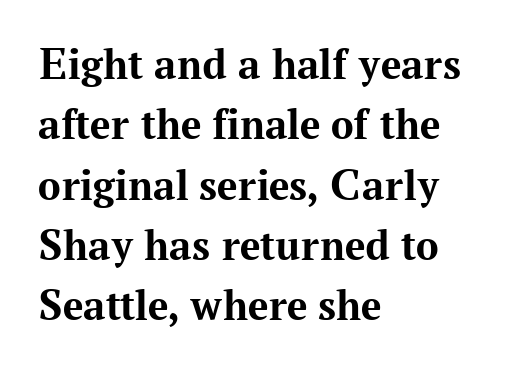
{"serif": "yes", "italic": "no", "bold": "yes", "weight": "bold", "width": "normal", "stroke_contrast": "medium", "x_height": "medium", "monospaced": "no", "underline": "no", "align": "left", "line_spacing": "normal", "line_spacing_ratio": 1.34, "letter_spacing": "normal", "letter_spacing_em": 0.0, "glyph_px": 45}
